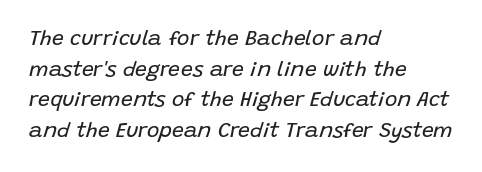
The image shows 21 px text type, italic (leaning right); set left-aligned, normal line spacing (1.46x), normal letter spacing, not underlined.
